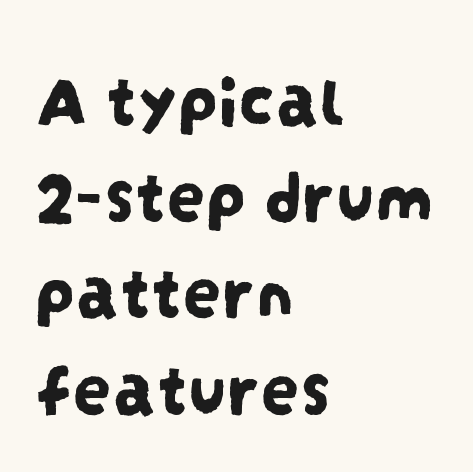
Q: Is the typeface a serif or a sans-serif typeface? A: Sans-serif.
Q: Is the text underlined? A: No.
Q: How is the paragraph aligned? A: Left-aligned.
Q: Is the spacing between letters normal or unusually wide? A: Normal.
Q: Is the spacing between lines tight, normal or loose? A: Normal.
Q: Width (condensed, normal, or wide)? A: Condensed.
Q: Stroke contrast? A: Low.
Q: x-height? A: Large.
Q: Monospaced? A: No.
